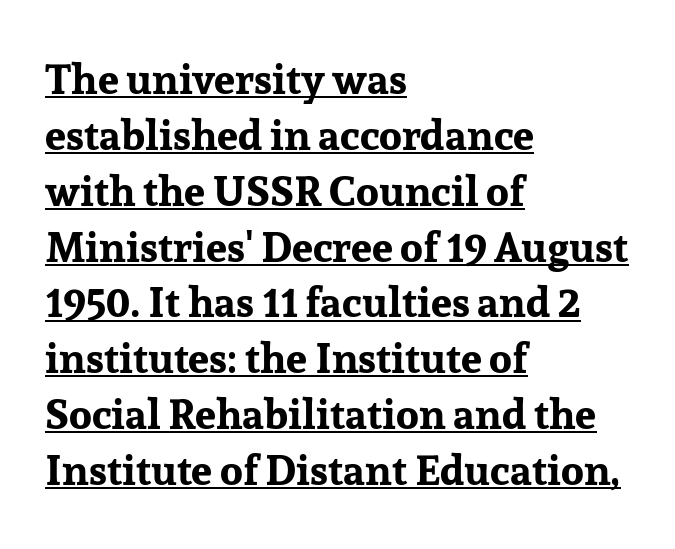
The image shows 42 px bold serif type, upright; set left-aligned, normal line spacing (1.33x), normal letter spacing, underlined; low stroke contrast and a medium x-height.
